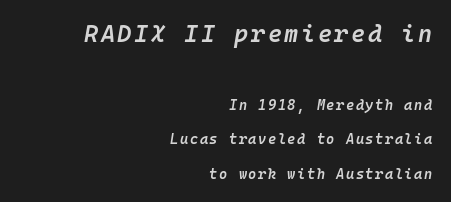
Q: Is the text bold? A: Semi-bold.
Q: Is the text italic (slanted)? A: Yes, it leans right by about 10 degrees.
Q: Is the text underlined? A: No.
Q: How is the paragraph aligned? A: Right-aligned.
Q: Is the spacing between lines tight, normal or loose? A: Loose.
Q: Which block of text is set in a larger size, the first (top) or the second (bottom)? A: The first (top) one.
